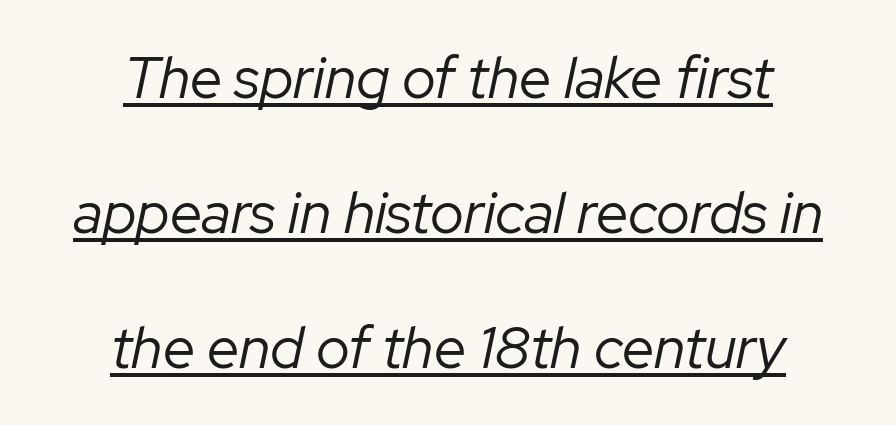
Glance below the letters and you will spot a drawn line. A typesetter would call this proportional, since set widths differ per character. The gaps between neighbouring characters are ordinary and unremarkable. This sample trades compactness for vertical openness between lines. In terms of posture, this sample is oblique. If you folded the block vertically in half, each line would mirror itself in length.
